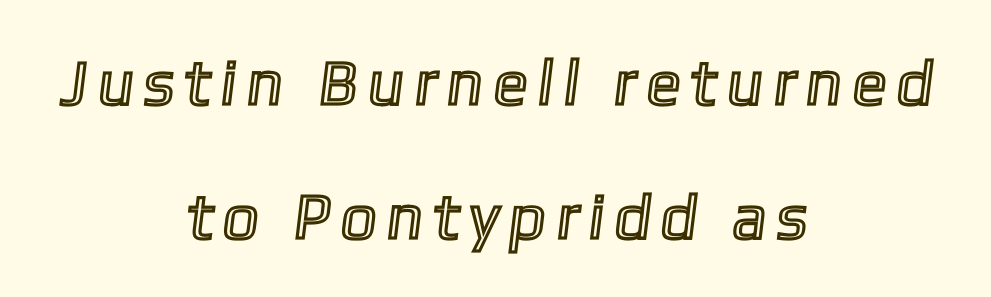
These lines are rendered in a variable-pitch font. Centered paragraph, ragged on both sides. Loosely led — the rows are spread out. Substantial extra tracking has been applied to these lines. Nobody drew a line under any word here.
